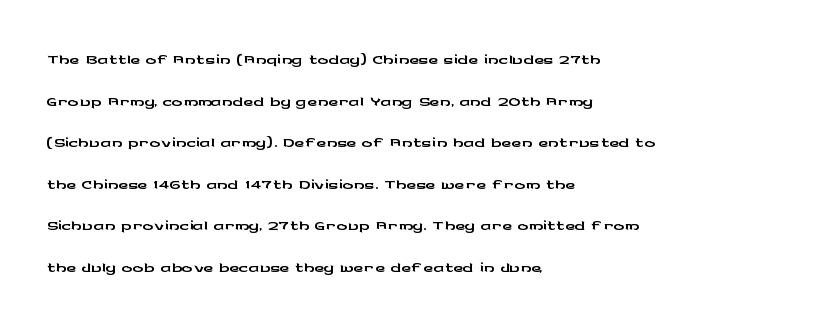
{"italic": "no", "underline": "no", "align": "left", "line_spacing": "normal", "line_spacing_ratio": 1.54, "letter_spacing": "normal", "letter_spacing_em": 0.0, "glyph_px": 27}
